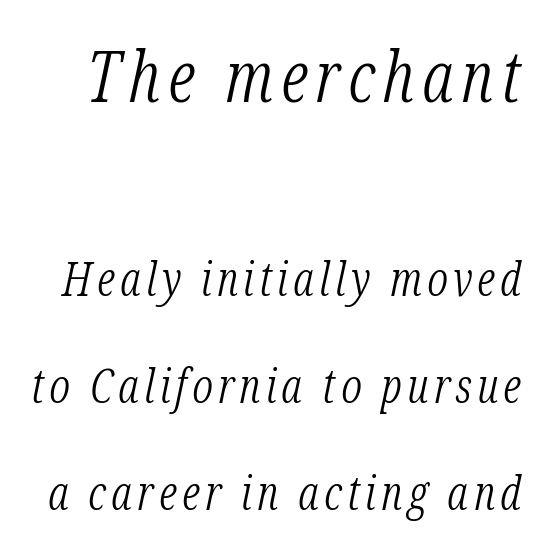
The image shows 71 px light, condensed serif type, italic (leaning right); set loose line spacing (2.28x), not underlined; the first (top) block is 1.51x larger; low stroke contrast and a medium x-height.
